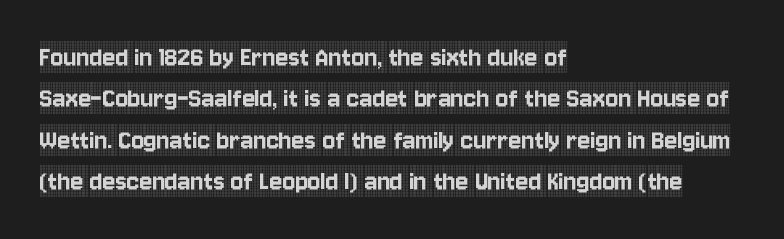
{"serif": "yes", "italic": "no", "width": "condensed", "x_height": "large", "monospaced": "no", "underline": "no", "align": "left", "line_spacing": "normal", "line_spacing_ratio": 1.38, "letter_spacing": "normal", "letter_spacing_em": 0.0, "glyph_px": 30}
